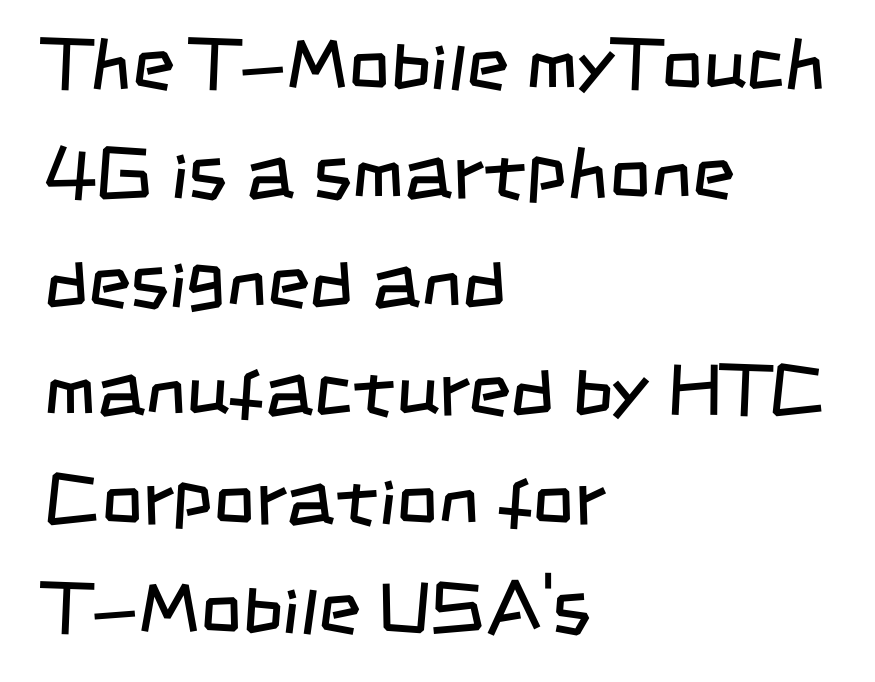
{"serif": "no", "bold": "no", "weight": "regular", "width": "condensed", "stroke_contrast": "low", "x_height": "large", "monospaced": "no", "underline": "no", "align": "left", "line_spacing": "normal", "line_spacing_ratio": 1.49, "letter_spacing": "normal", "letter_spacing_em": 0.0, "glyph_px": 73}
